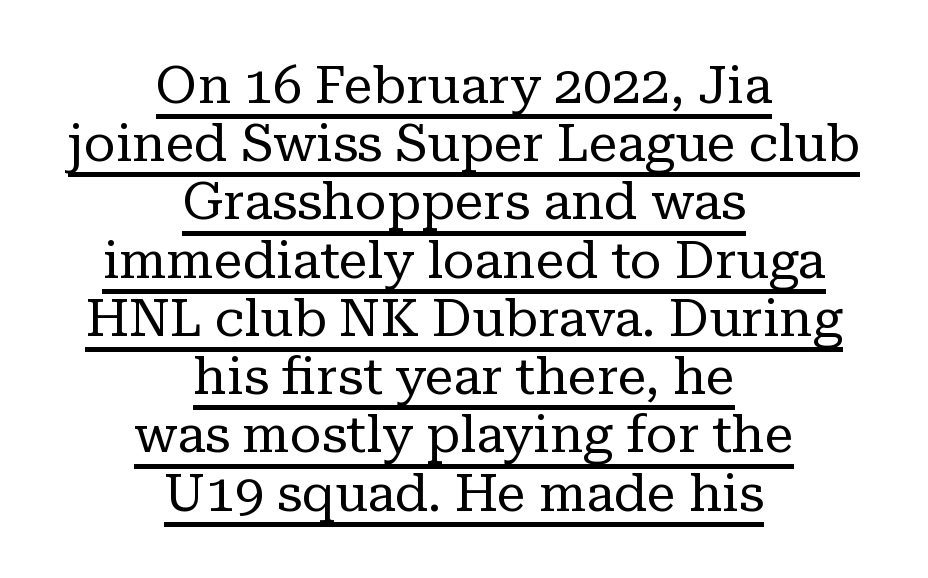
The image shows 52 px regular-weight serif type, upright; set centered, tight line spacing (1.12x), normal letter spacing, underlined; low stroke contrast and a medium x-height.
